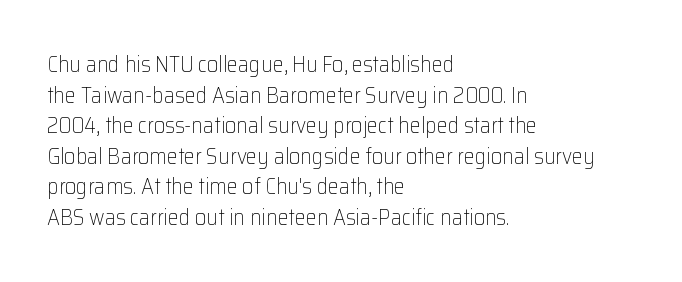
Here the glyphs are tracked normally, forming tight word shapes. This sample keeps an unexceptional amount of space between lines. Every character sits straight up, as roman type does. Each stroke keeps to a modest, everyday thickness or less. This rendering uses left alignment, leaving the right contour irregular. Descenders are the only things crossing below the line.
